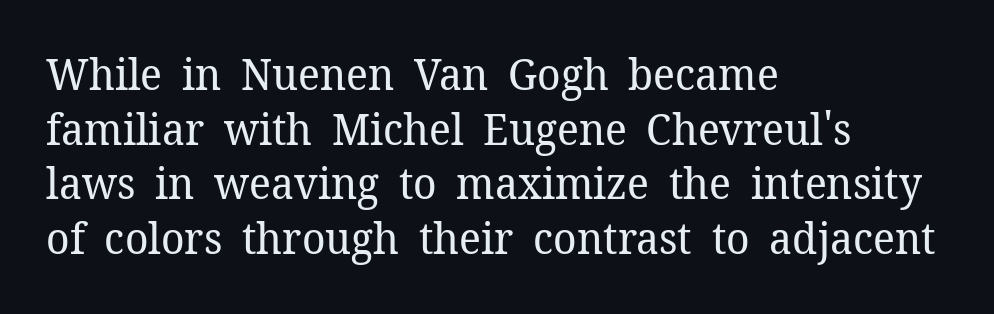
{"serif": "yes", "italic": "no", "bold": "no", "weight": "regular", "width": "normal", "stroke_contrast": "low", "x_height": "medium", "monospaced": "no", "underline": "no", "align": "left", "line_spacing_ratio": 1.24, "letter_spacing": "normal", "letter_spacing_em": 0.0, "glyph_px": 44}
